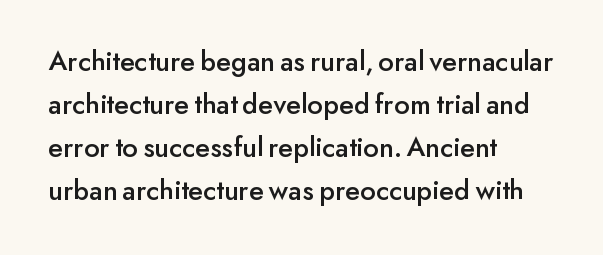
{"serif": "no", "italic": "no", "width": "normal", "stroke_contrast": "low", "x_height": "small", "monospaced": "no", "underline": "no", "align": "left", "line_spacing": "normal", "line_spacing_ratio": 1.48, "letter_spacing": "normal", "letter_spacing_em": 0.0, "glyph_px": 29}
